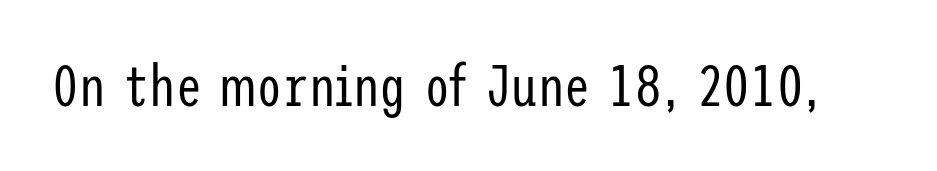
No word sits above an underline. Each stroke keeps to a modest, everyday thickness or less. Does extra space separate the letters? No, they use regular spacing. Italic? Not at all — the glyphs are vertical. This rendering employs a face without finishing strokes, i.e., a sans-serif.
